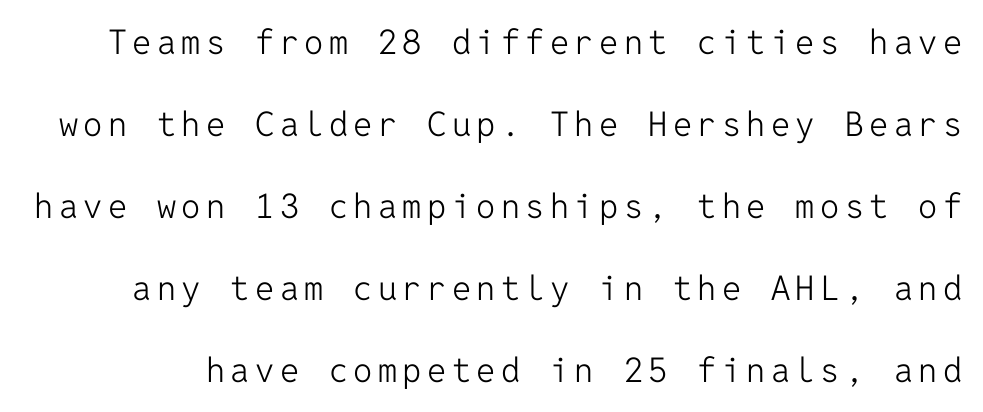
{"serif": "no", "italic": "no", "bold": "no", "weight": "light", "width": "normal", "stroke_contrast": "low", "x_height": "medium", "monospaced": "yes", "underline": "no", "line_spacing": "loose", "line_spacing_ratio": 2.41, "glyph_px": 34}
